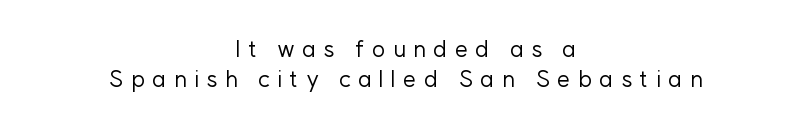
Q: Is the text bold? A: No.
Q: Is the text italic (slanted)? A: No, it is upright.
Q: Is the text underlined? A: No.
Q: How is the paragraph aligned? A: Centered.
Q: Is the spacing between letters normal or unusually wide? A: Unusually wide.
Q: Is the spacing between lines tight, normal or loose? A: Normal.
